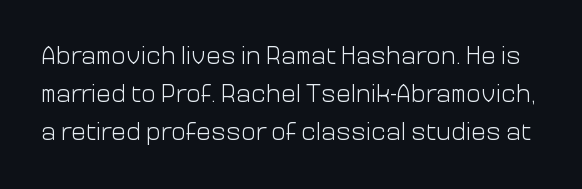
The vertical gap from one line to the next is medium. The foot of each line stays bare and open. Notice how the stems are strictly vertical — no italics here. Default kerning and tracking; the words read as compact shapes.
